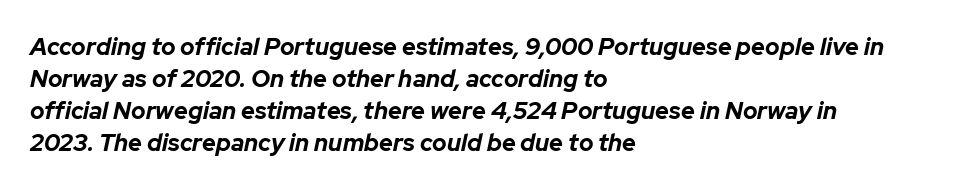
Q: Is the text bold? A: Yes.
Q: Is the text italic (slanted)? A: Yes, it leans right by about 12 degrees.
Q: Is the text underlined? A: No.
Q: How is the paragraph aligned? A: Left-aligned.
Q: Is the spacing between letters normal or unusually wide? A: Normal.
Q: Is the spacing between lines tight, normal or loose? A: Normal.
